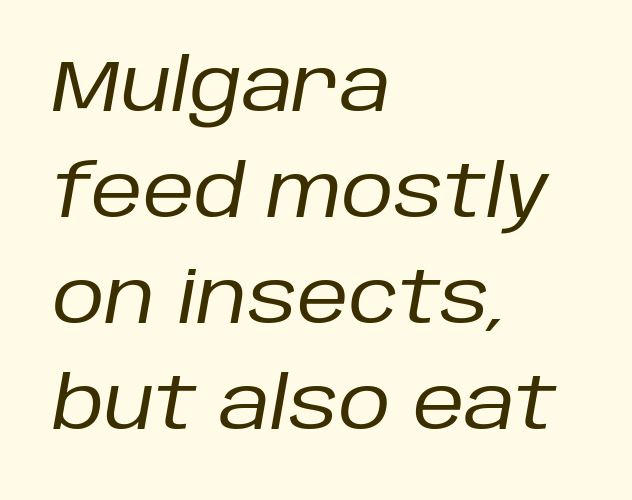
The image shows 72 px regular-weight type, italic (leaning right); set left-aligned, normal line spacing (1.47x), normal letter spacing, not underlined; low stroke contrast and a large x-height.
